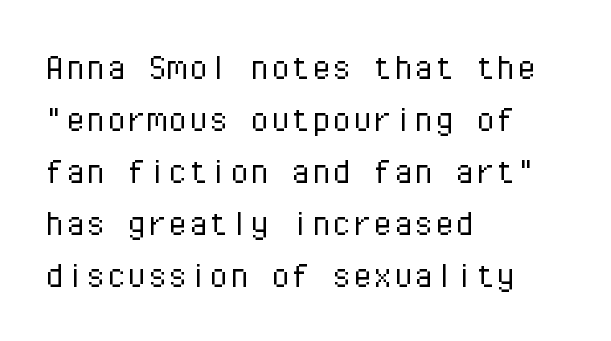
Q: Is the text bold? A: No.
Q: Is the text italic (slanted)? A: No, it is upright.
Q: Is the typeface a serif or a sans-serif typeface? A: Sans-serif.
Q: Is the text underlined? A: No.
Q: How is the paragraph aligned? A: Left-aligned.
Q: Is the spacing between letters normal or unusually wide? A: Normal.
Q: Is the spacing between lines tight, normal or loose? A: Normal.
Q: Width (condensed, normal, or wide)? A: Normal.
Q: Stroke contrast? A: Low.
Q: x-height? A: Medium.
Q: Monospaced? A: Yes.
